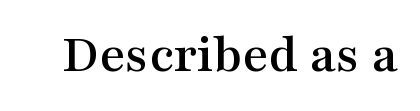
{"serif": "yes", "italic": "no", "width": "wide", "stroke_contrast": "medium", "x_height": "medium", "monospaced": "no", "underline": "no", "letter_spacing": "normal", "letter_spacing_em": 0.0, "glyph_px": 55}
